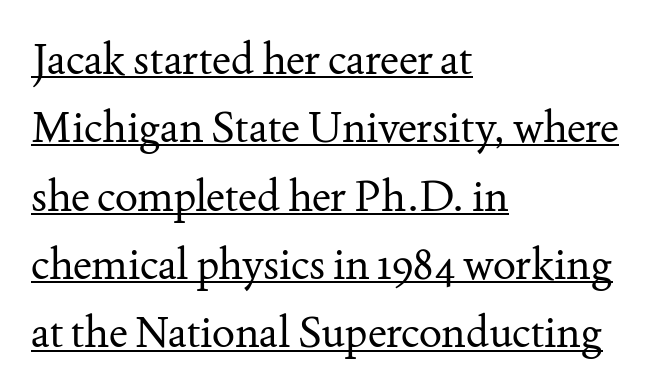
The face used here is rendered with its standard letterfit. The typography opts for an upright posture over an oblique one. Underlined type. In CSS terms this would be text-align: left.
